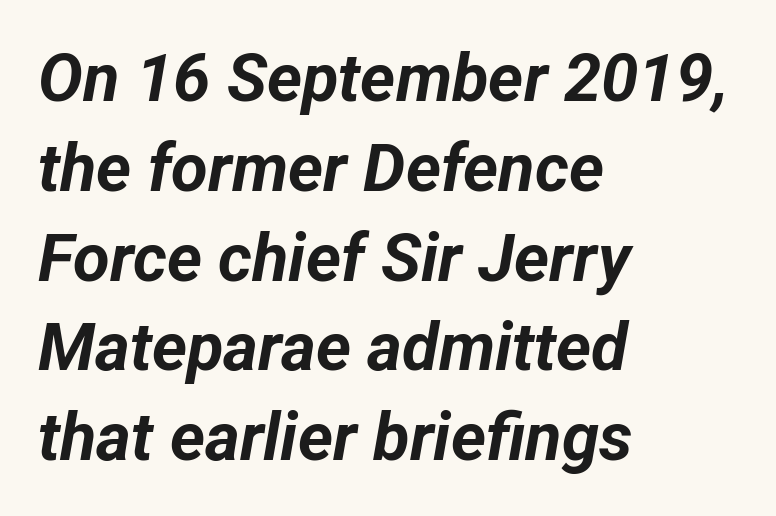
Between one letter and the next there's only the usual sliver of space. Leftover space on each line is placed entirely after the last word. The specimen reads as italic at a glance. This rendering features lettering with no underline.
